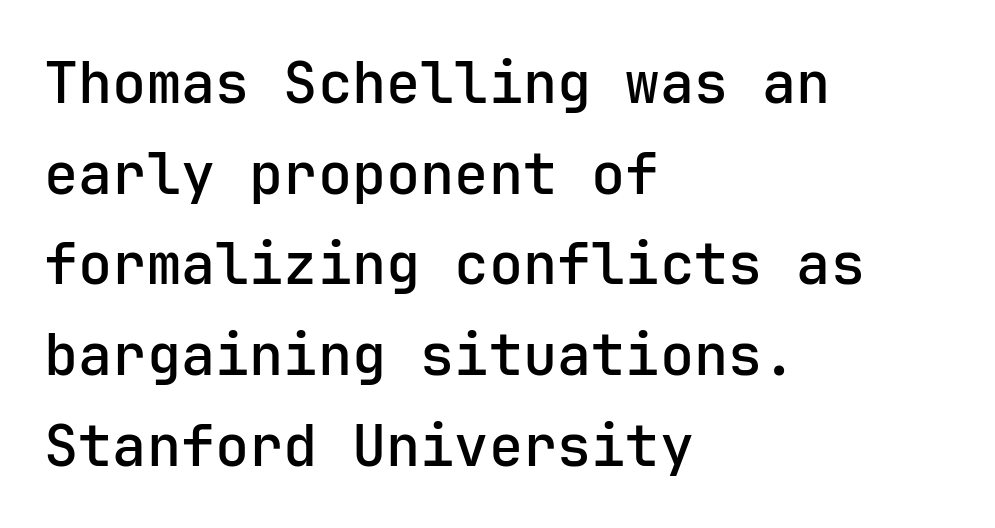
Q: Is the text italic (slanted)? A: No, it is upright.
Q: Is the typeface a serif or a sans-serif typeface? A: Sans-serif.
Q: Is the text underlined? A: No.
Q: How is the paragraph aligned? A: Left-aligned.
Q: Is the spacing between letters normal or unusually wide? A: Normal.
Q: Is the spacing between lines tight, normal or loose? A: Normal.
Q: Width (condensed, normal, or wide)? A: Normal.
Q: Stroke contrast? A: Low.
Q: x-height? A: Medium.
Q: Monospaced? A: Yes.
